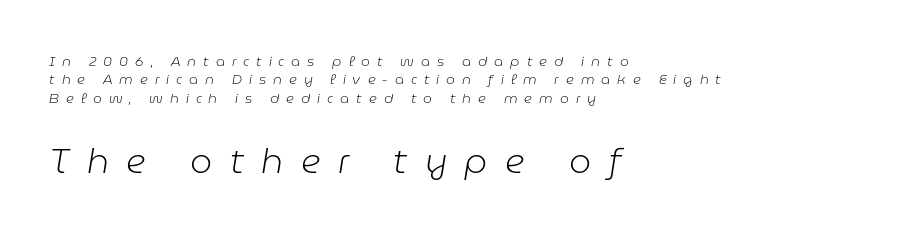
Q: Is the text bold? A: No.
Q: Is the text italic (slanted)? A: Yes, it leans right by about 9 degrees.
Q: Is the text underlined? A: No.
Q: How is the paragraph aligned? A: Left-aligned.
Q: Is the spacing between letters normal or unusually wide? A: Unusually wide.
Q: Is the spacing between lines tight, normal or loose? A: Normal.
Q: Which block of text is set in a larger size, the first (top) or the second (bottom)? A: The second (bottom) one.
Q: Width (condensed, normal, or wide)? A: Normal.
Q: Stroke contrast? A: Low.
Q: x-height? A: Medium.
Q: Monospaced? A: No.
